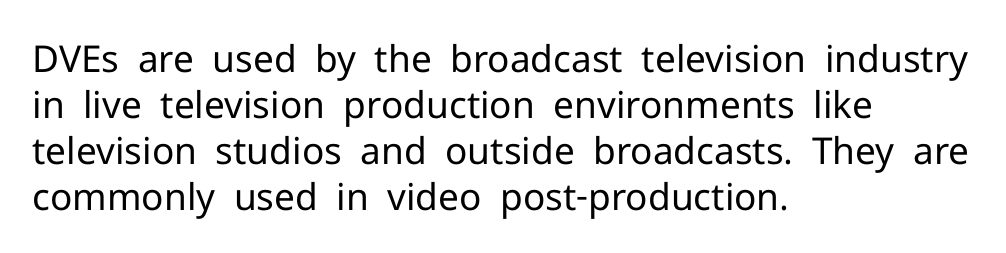
{"serif": "no", "italic": "no", "bold": "no", "weight": "regular", "width": "normal", "stroke_contrast": "low", "x_height": "medium", "monospaced": "no", "underline": "no", "align": "left", "line_spacing_ratio": 1.24, "letter_spacing": "normal", "letter_spacing_em": 0.0, "glyph_px": 37}
